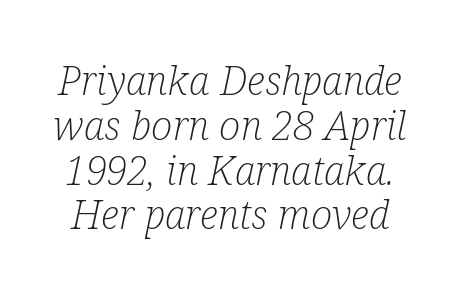
Q: Is the text bold? A: No.
Q: Is the text italic (slanted)? A: Yes, it leans right by about 12 degrees.
Q: Is the typeface a serif or a sans-serif typeface? A: Serif.
Q: Is the text underlined? A: No.
Q: Is the spacing between letters normal or unusually wide? A: Normal.
Q: Is the spacing between lines tight, normal or loose? A: Tight.
Q: Width (condensed, normal, or wide)? A: Condensed.
Q: Stroke contrast? A: Low.
Q: x-height? A: Medium.
Q: Monospaced? A: No.
